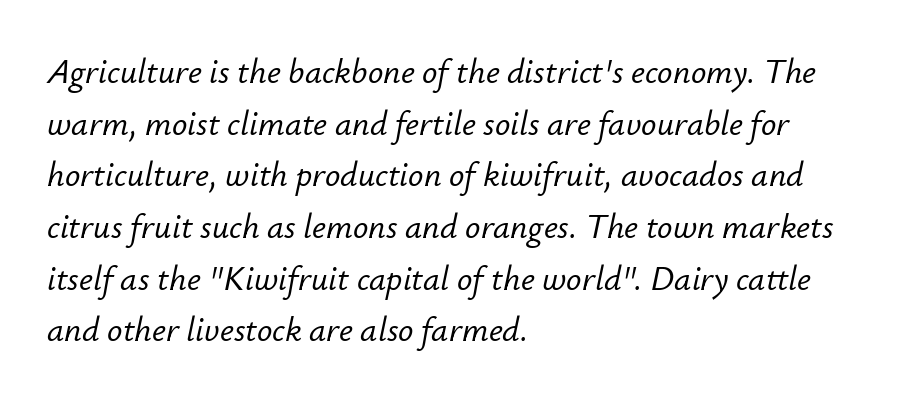
Q: Is the text italic (slanted)? A: Yes, it leans right by about 12 degrees.
Q: Is the text underlined? A: No.
Q: How is the paragraph aligned? A: Left-aligned.
Q: Is the spacing between letters normal or unusually wide? A: Normal.
Q: Is the spacing between lines tight, normal or loose? A: Normal.
Q: Width (condensed, normal, or wide)? A: Normal.
Q: Stroke contrast? A: Low.
Q: x-height? A: Small.
Q: Monospaced? A: No.
